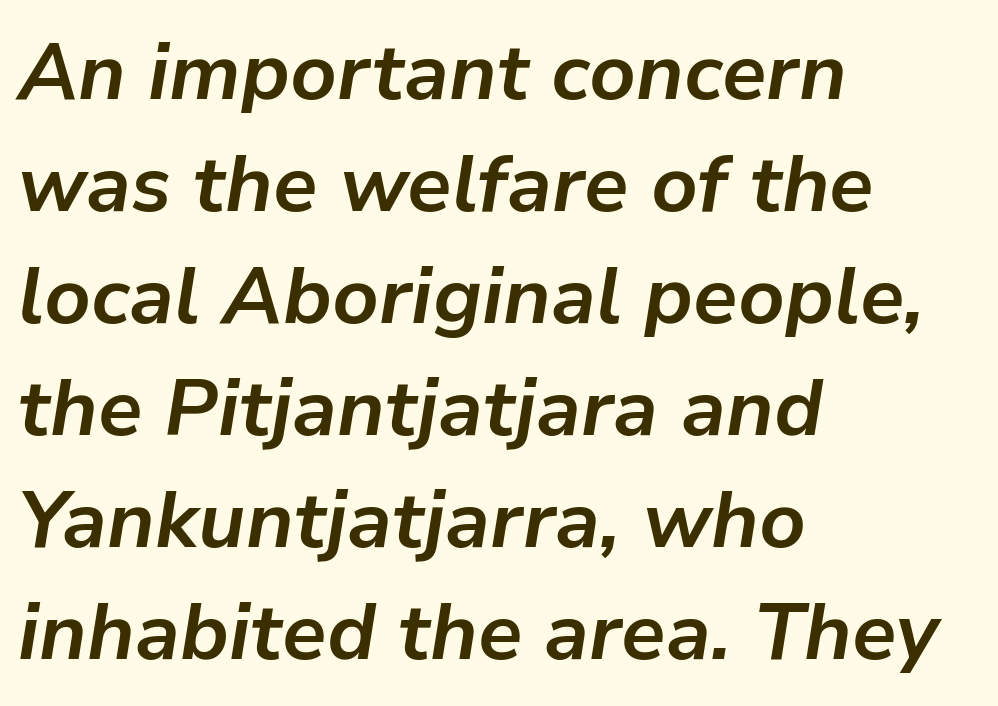
The image shows 80 px bold type, italic (leaning right); set left-aligned, normal line spacing (1.4x), normal letter spacing, not underlined; low stroke contrast and a medium x-height.
